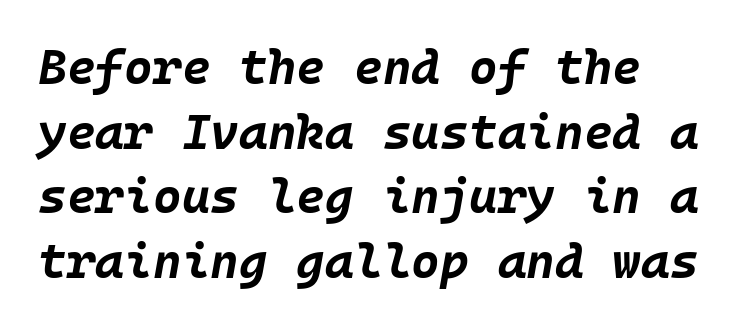
Every row of glyphs begins at an identical x-position on the left. In terms of leading, this rendering sits right in the middle. Students, this is bold: see how much ink each stroke carries. Glance below the letters and you will spot only blank space.
